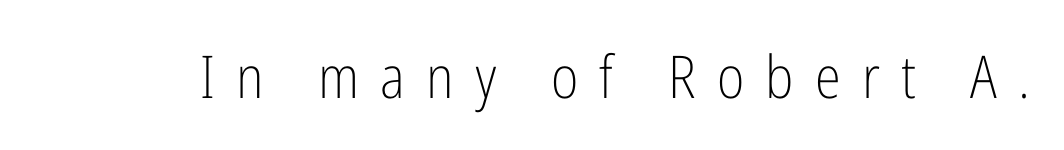
{"serif": "no", "italic": "no", "bold": "no", "weight": "light", "width": "condensed", "stroke_contrast": "low", "x_height": "medium", "monospaced": "no", "underline": "no", "letter_spacing": "wide", "letter_spacing_em": 0.36, "glyph_px": 59}
